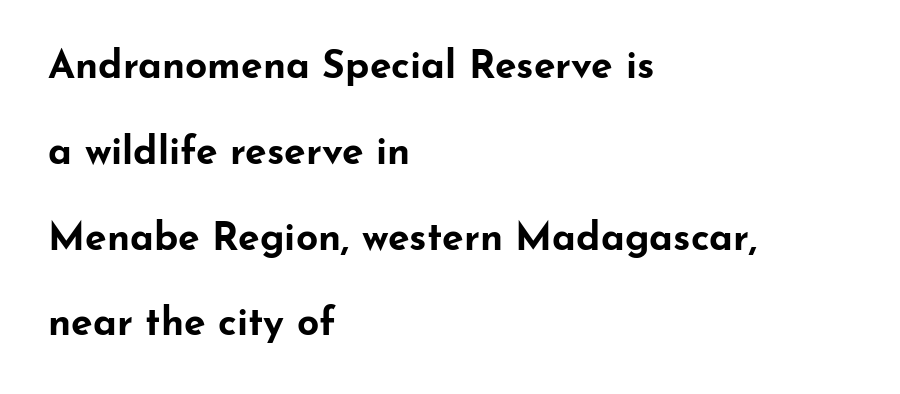
The image shows 39 px bold, wide sans-serif type, upright; set left-aligned, loose line spacing (2.2x), normal letter spacing, not underlined; low stroke contrast and a small x-height.
